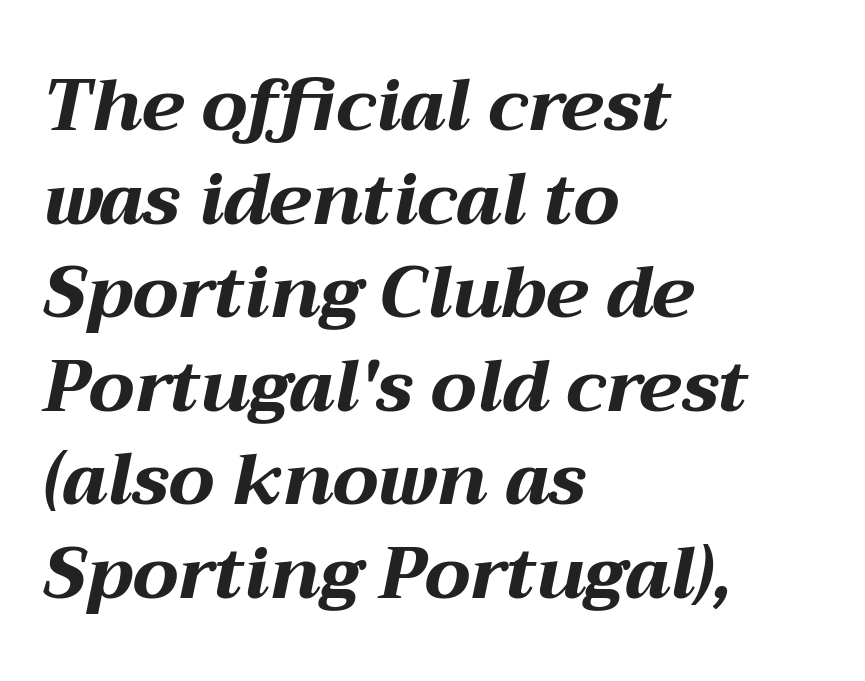
The image shows 72 px bold, wide type, italic (leaning right); set left-aligned, normal line spacing (1.3x), normal letter spacing, not underlined; medium stroke contrast and a medium x-height.
